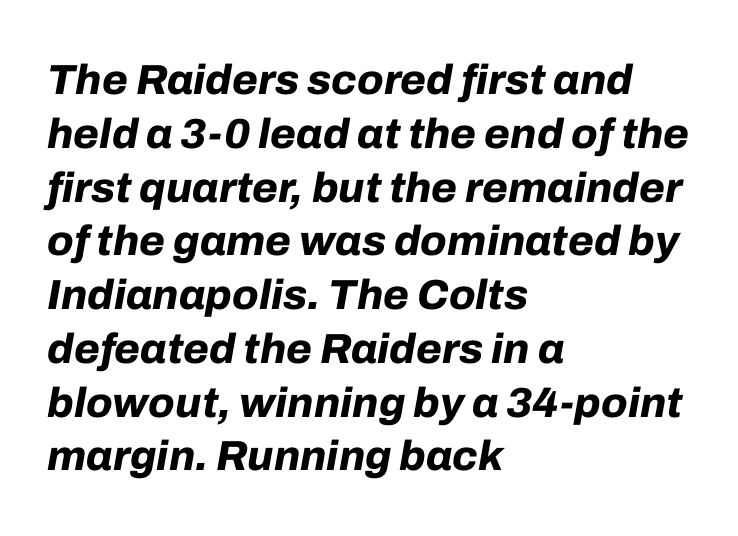
Q: Is the text bold? A: Yes.
Q: Is the text italic (slanted)? A: Yes, it leans right by about 10 degrees.
Q: Is the text underlined? A: No.
Q: How is the paragraph aligned? A: Left-aligned.
Q: Is the spacing between letters normal or unusually wide? A: Normal.
Q: Is the spacing between lines tight, normal or loose? A: Normal.
Q: Width (condensed, normal, or wide)? A: Normal.
Q: Stroke contrast? A: Low.
Q: x-height? A: Medium.
Q: Monospaced? A: No.
